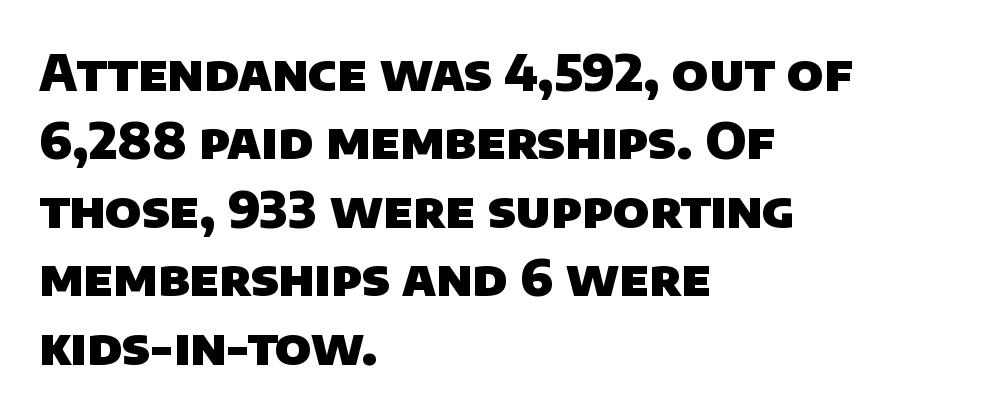
Q: Is the text bold? A: Yes.
Q: Is the typeface a serif or a sans-serif typeface? A: Sans-serif.
Q: Is the text underlined? A: No.
Q: How is the paragraph aligned? A: Left-aligned.
Q: Is the spacing between letters normal or unusually wide? A: Normal.
Q: Is the spacing between lines tight, normal or loose? A: Normal.
Q: Width (condensed, normal, or wide)? A: Normal.
Q: Stroke contrast? A: Low.
Q: x-height? A: Large.
Q: Monospaced? A: No.
